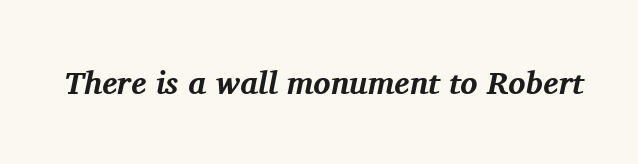
Is the type slanted? Yes — the strokes lean at a clear angle. Look at the stroke-to-counter ratio: heavy, a bold. Underline: absent. A typesetter would call this proportional, since set widths differ per character. Little horizontal feet cap the strokes, marking this as serif type.
